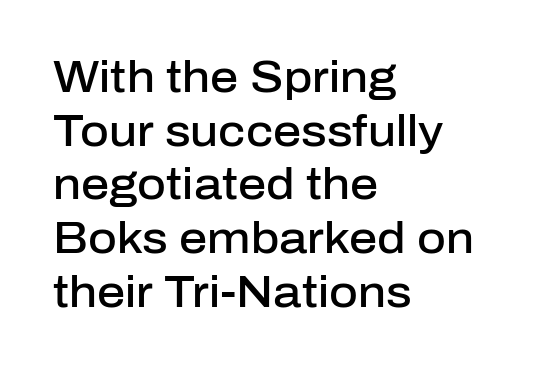
The image shows 44 px semibold sans-serif type, upright; set left-aligned, line spacing 1.22x, normal letter spacing, not underlined; low stroke contrast and a medium x-height.
